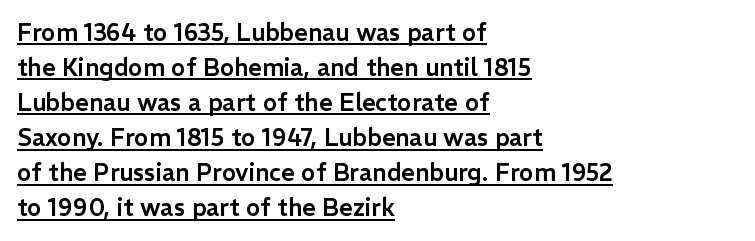
The image shows 24 px text type, upright; set left-aligned, normal line spacing (1.46x), normal letter spacing, underlined.
